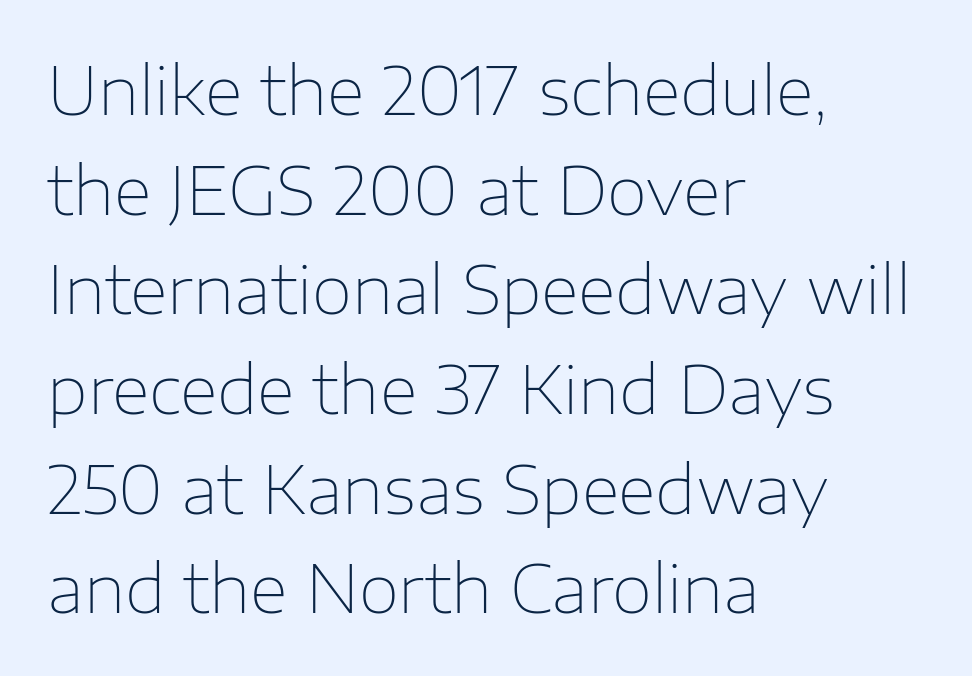
The image shows 66 px thin sans-serif type, upright; set left-aligned, normal line spacing (1.51x), normal letter spacing, not underlined; low stroke contrast and a medium x-height.
